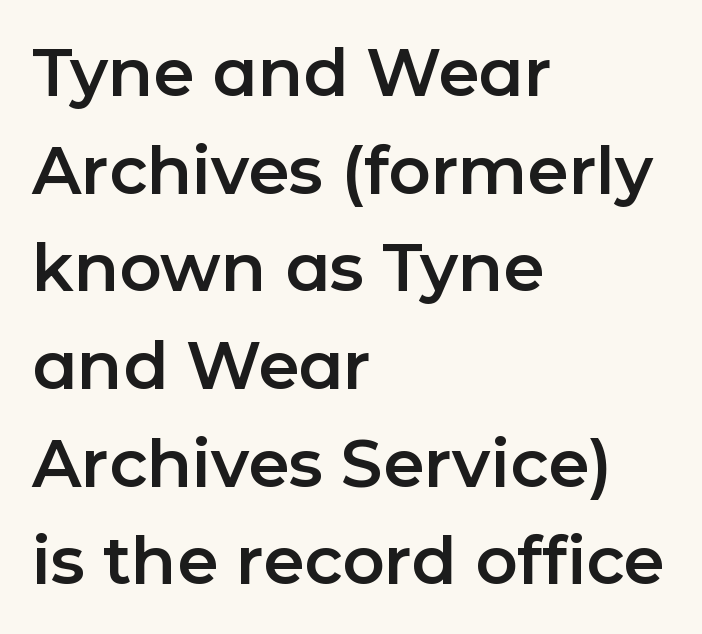
Q: Is the text italic (slanted)? A: No, it is upright.
Q: Is the typeface a serif or a sans-serif typeface? A: Sans-serif.
Q: Is the text underlined? A: No.
Q: How is the paragraph aligned? A: Left-aligned.
Q: Is the spacing between letters normal or unusually wide? A: Normal.
Q: Is the spacing between lines tight, normal or loose? A: Normal.
Q: Width (condensed, normal, or wide)? A: Normal.
Q: Stroke contrast? A: Low.
Q: x-height? A: Medium.
Q: Monospaced? A: No.
